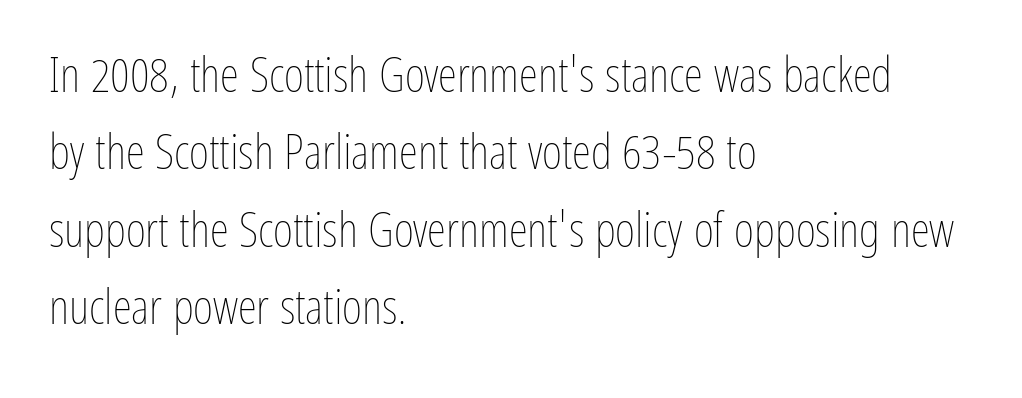
The image shows 49 px thin, condensed type, upright; set left-aligned, normal line spacing (1.58x), normal letter spacing, not underlined; low stroke contrast and a medium x-height.
